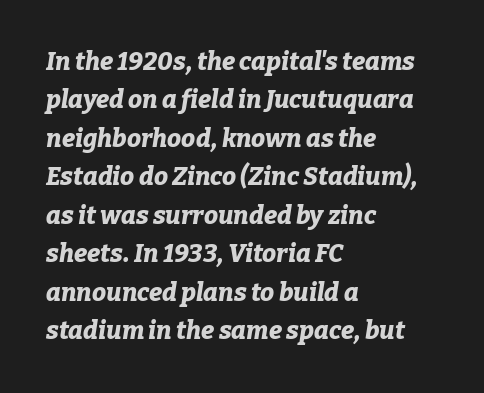
The image shows 25 px bold type, italic (leaning right); set left-aligned, normal line spacing (1.54x), normal letter spacing, not underlined.
